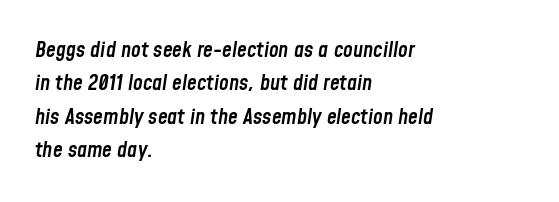
Q: Is the text bold? A: Semi-bold.
Q: Is the text italic (slanted)? A: Yes, it leans right by about 8 degrees.
Q: Is the text underlined? A: No.
Q: How is the paragraph aligned? A: Left-aligned.
Q: Is the spacing between letters normal or unusually wide? A: Normal.
Q: Is the spacing between lines tight, normal or loose? A: Normal.
